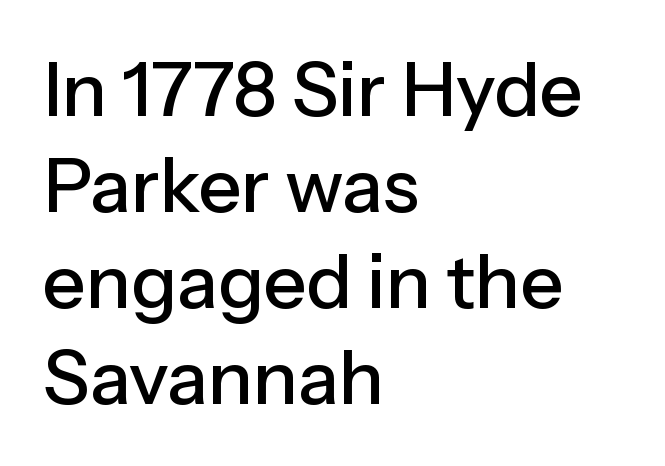
The passage shown is typed in a proportional face where columns would drift. Normally led — the rows are evenly, conventionally spaced. These lines were composed using upright roman letters. Typographically, this falls in the sans-serif category. Does the copy run flush right? No — it runs flush left. Check the space under the baseline: it is left empty.
